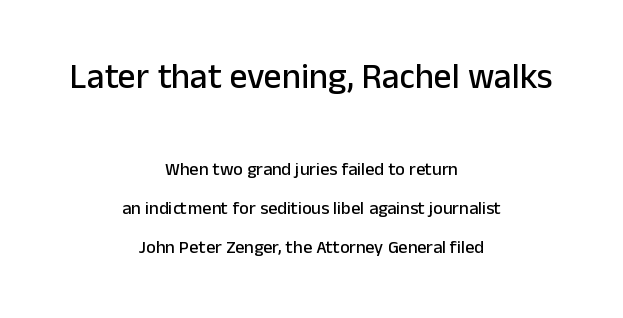
{"serif": "no", "italic": "no", "width": "normal", "stroke_contrast": "low", "x_height": "medium", "monospaced": "no", "underline": "no", "align": "center", "line_spacing": "loose", "line_spacing_ratio": 2.17, "letter_spacing": "normal", "letter_spacing_em": 0.0, "larger_block": "first", "size_ratio": 1.94, "glyph_px": 35}
